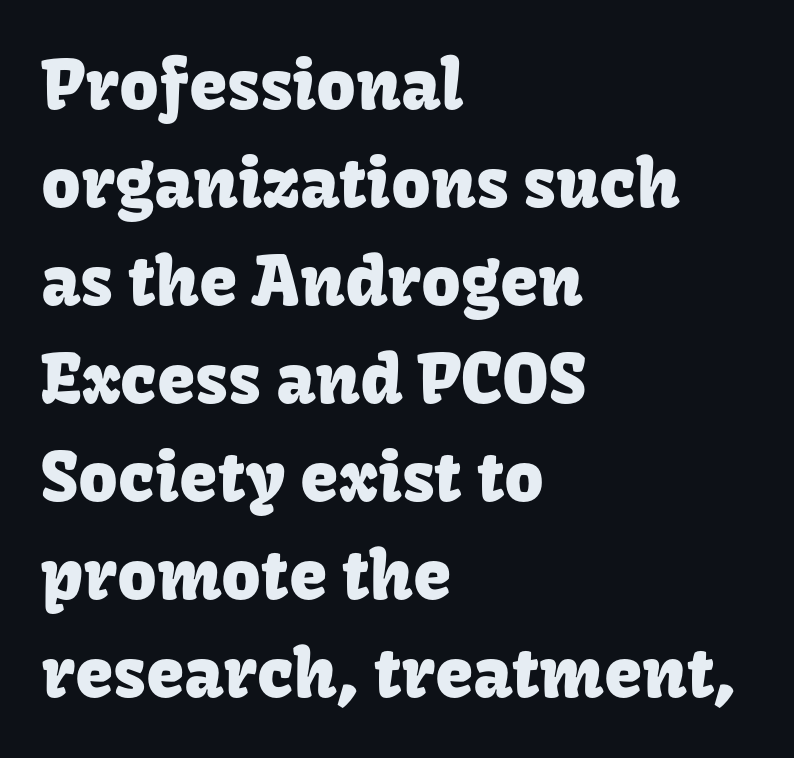
{"serif": "no", "italic": "no", "width": "normal", "stroke_contrast": "low", "x_height": "medium", "monospaced": "no", "underline": "no", "align": "left", "line_spacing": "normal", "line_spacing_ratio": 1.42, "letter_spacing": "normal", "letter_spacing_em": 0.0, "glyph_px": 69}
